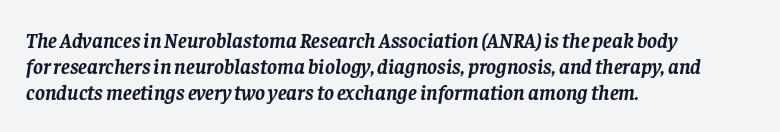
The string is rendered with underlining switched off. Heavy, bold letterforms. Slanted lettering throughout. This rendering leaves character spacing at its baseline value.
